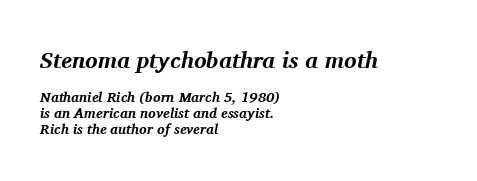
Observe the ordinary spacing: letters are neighbours, not strangers. What weight is shown? A full bold with thick strokes. Style check: oblique. The lines are quadded left.
